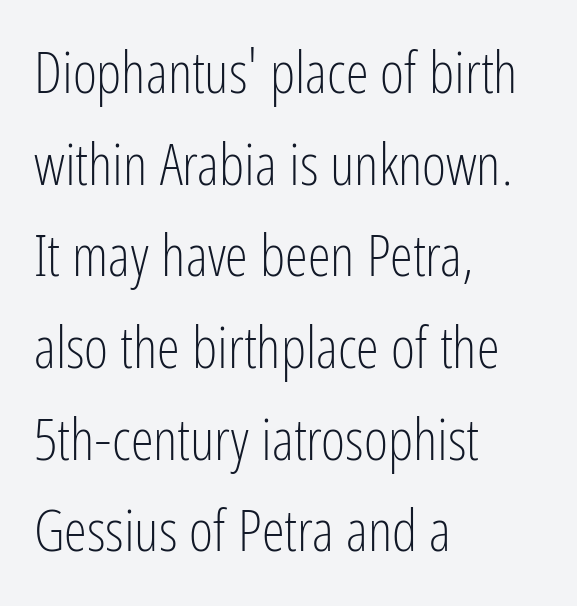
{"serif": "no", "italic": "no", "bold": "no", "weight": "light", "width": "condensed", "stroke_contrast": "low", "x_height": "medium", "monospaced": "no", "underline": "no", "align": "left", "line_spacing": "normal", "line_spacing_ratio": 1.58, "letter_spacing": "normal", "letter_spacing_em": 0.0, "glyph_px": 58}
